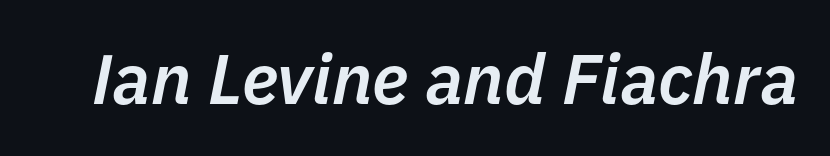
The image shows 70 px semibold type, italic (leaning right); set normal letter spacing, not underlined; low stroke contrast and a medium x-height.
